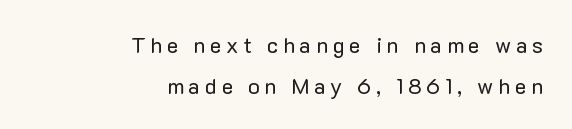
{"italic": "no", "bold": "no", "underline": "no", "align": "right", "line_spacing_ratio": 1.86, "letter_spacing": "wide", "letter_spacing_em": 0.21, "glyph_px": 22}
